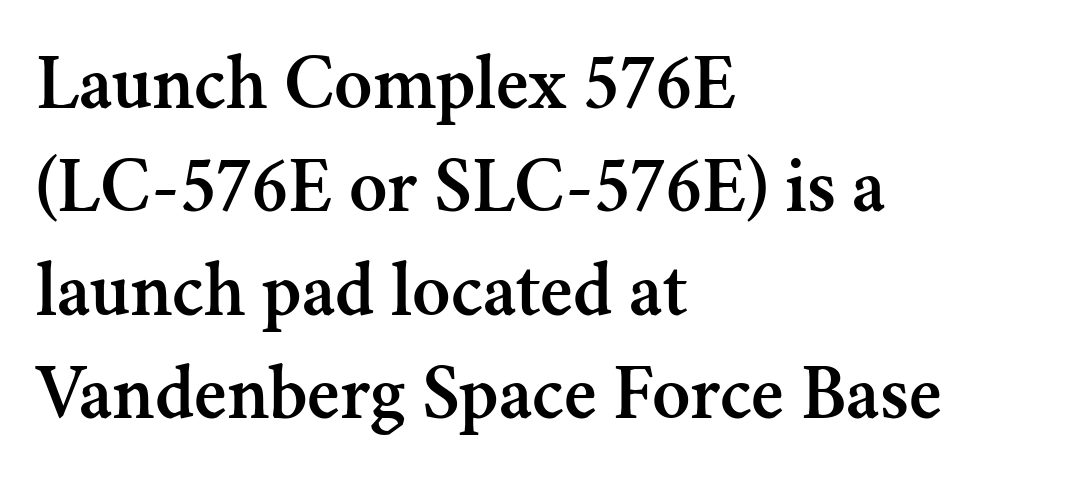
{"serif": "yes", "italic": "no", "width": "normal", "stroke_contrast": "medium", "x_height": "small", "monospaced": "no", "underline": "no", "align": "left", "line_spacing": "normal", "line_spacing_ratio": 1.31, "letter_spacing": "normal", "letter_spacing_em": 0.0, "glyph_px": 79}
